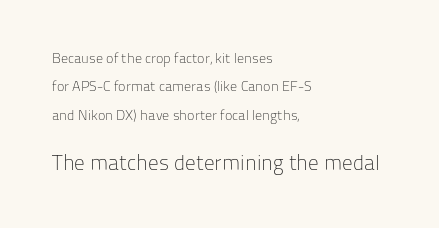
{"italic": "no", "bold": "no", "underline": "no", "align": "left", "line_spacing": "loose", "line_spacing_ratio": 2.02, "letter_spacing": "normal", "letter_spacing_em": 0.0, "larger_block": "second", "size_ratio": 1.5, "glyph_px": 21}
